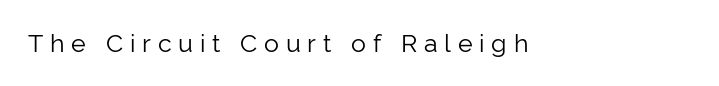
Q: Is the text bold? A: No.
Q: Is the text italic (slanted)? A: No, it is upright.
Q: Is the text underlined? A: No.
Q: Is the spacing between letters normal or unusually wide? A: Unusually wide.
